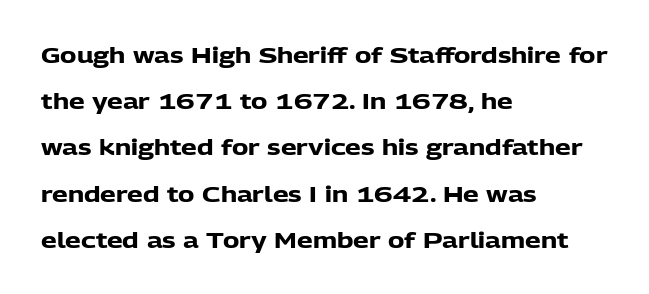
Q: Is the text bold? A: Yes.
Q: Is the text italic (slanted)? A: No, it is upright.
Q: Is the text underlined? A: No.
Q: How is the paragraph aligned? A: Left-aligned.
Q: Is the spacing between letters normal or unusually wide? A: Normal.
Q: Is the spacing between lines tight, normal or loose? A: Loose.
